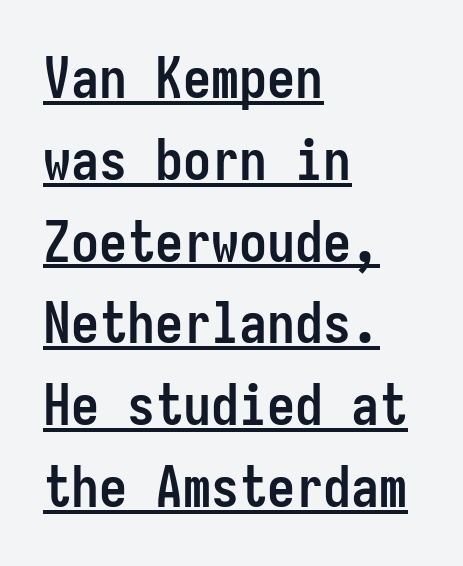
Q: Is the text bold? A: Yes.
Q: Is the text italic (slanted)? A: No, it is upright.
Q: Is the typeface a serif or a sans-serif typeface? A: Sans-serif.
Q: Is the text underlined? A: Yes.
Q: How is the paragraph aligned? A: Left-aligned.
Q: Is the spacing between letters normal or unusually wide? A: Normal.
Q: Is the spacing between lines tight, normal or loose? A: Normal.
Q: Width (condensed, normal, or wide)? A: Condensed.
Q: Stroke contrast? A: Low.
Q: x-height? A: Medium.
Q: Monospaced? A: Yes.
